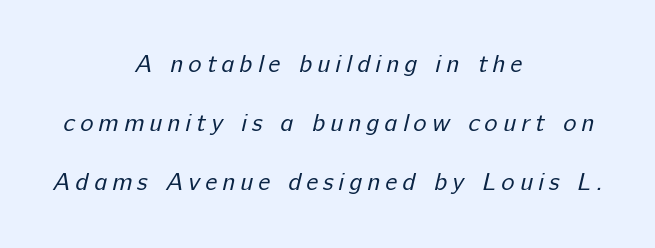
{"bold": "no", "underline": "no", "align": "center", "line_spacing": "loose", "line_spacing_ratio": 2.37, "letter_spacing": "wide", "letter_spacing_em": 0.2, "glyph_px": 25}
